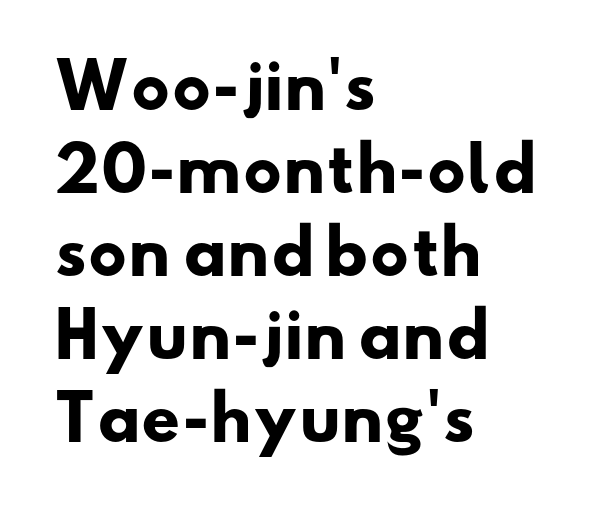
Line beginnings align vertically; line endings do not. Each row of text sits above clean, open space. The face used here has the dense, thick strokes of a bold. Serifs: no, the terminals of the letterforms are clean.
